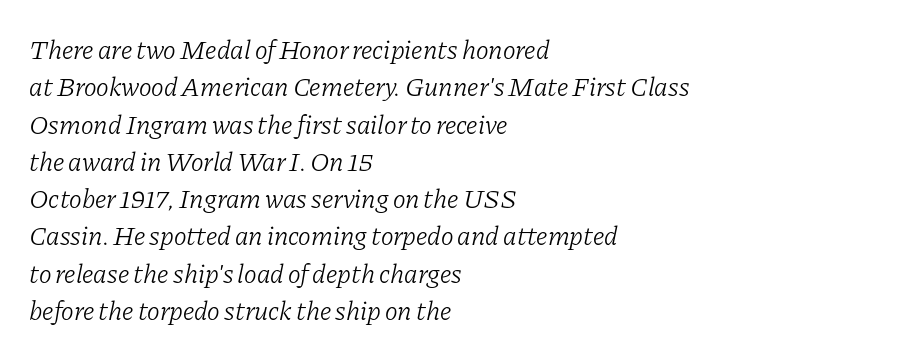
The image shows 27 px text type, italic (leaning right); set left-aligned, normal line spacing (1.38x), normal letter spacing, not underlined.
